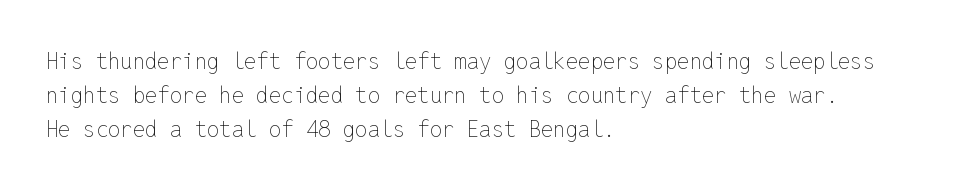
{"italic": "no", "bold": "no", "underline": "no", "align": "left", "line_spacing": "normal", "line_spacing_ratio": 1.55, "letter_spacing": "normal", "letter_spacing_em": 0.0, "glyph_px": 22}
